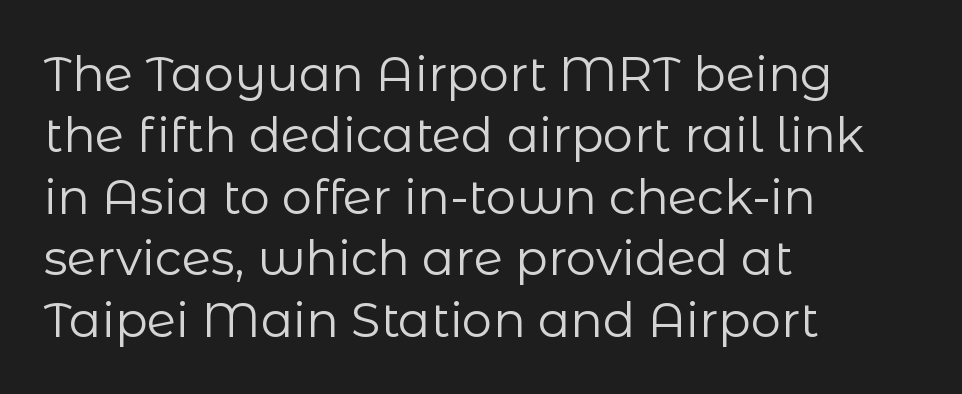
The axis of the letterforms is exactly vertical. Bare-footed words on every line. Nothing heavy about these letters — not bold at all. Is this a sans? Yes — the strokes have no serifs. Each letter keeps its own natural width here, so spacing adapts to shape. This rendering uses left alignment, leaving the right contour irregular.
